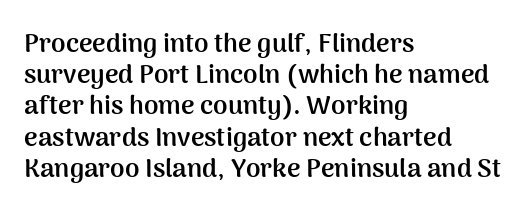
The image shows 26 px bold type, upright; set left-aligned, line spacing 1.2x, normal letter spacing, not underlined.
